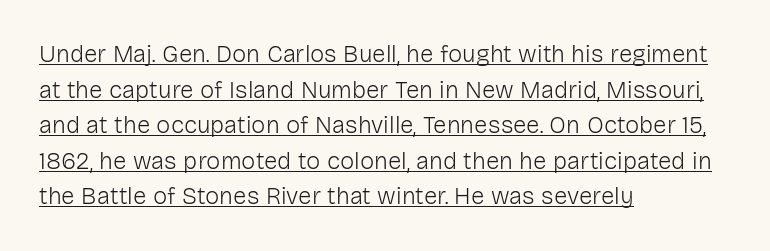
{"italic": "no", "bold": "no", "underline": "yes", "align": "left", "line_spacing": "normal", "line_spacing_ratio": 1.48, "letter_spacing": "normal", "letter_spacing_em": 0.0, "glyph_px": 24}
